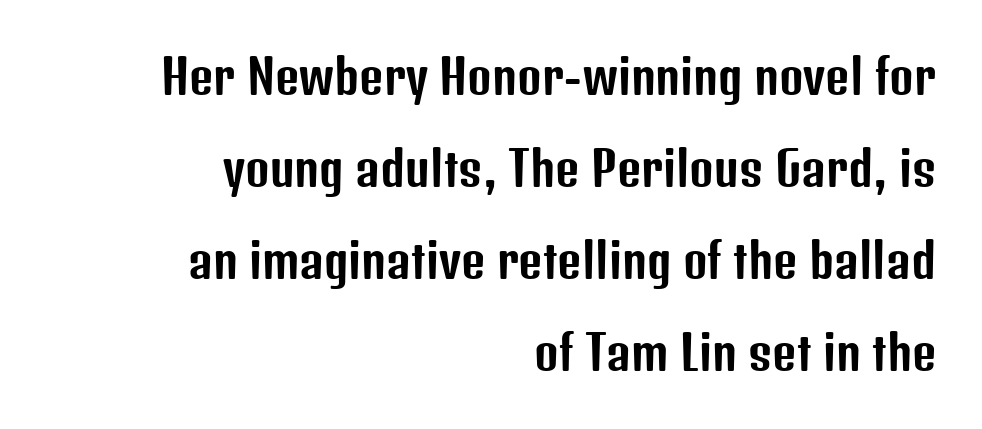
The image shows 47 px condensed sans-serif type, upright; set right-aligned, loose line spacing (1.96x), normal letter spacing, not underlined; low stroke contrast and a medium x-height.
